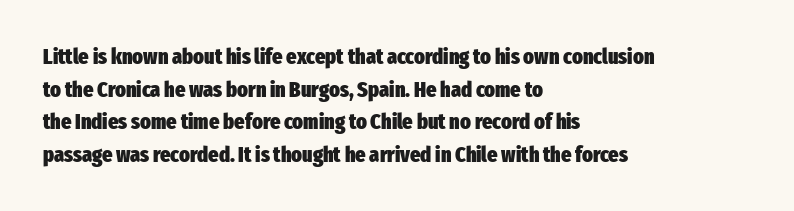
Q: Is the text bold? A: Yes.
Q: Is the text italic (slanted)? A: No, it is upright.
Q: Is the text underlined? A: No.
Q: How is the paragraph aligned? A: Left-aligned.
Q: Is the spacing between letters normal or unusually wide? A: Normal.
Q: Is the spacing between lines tight, normal or loose? A: Normal.
